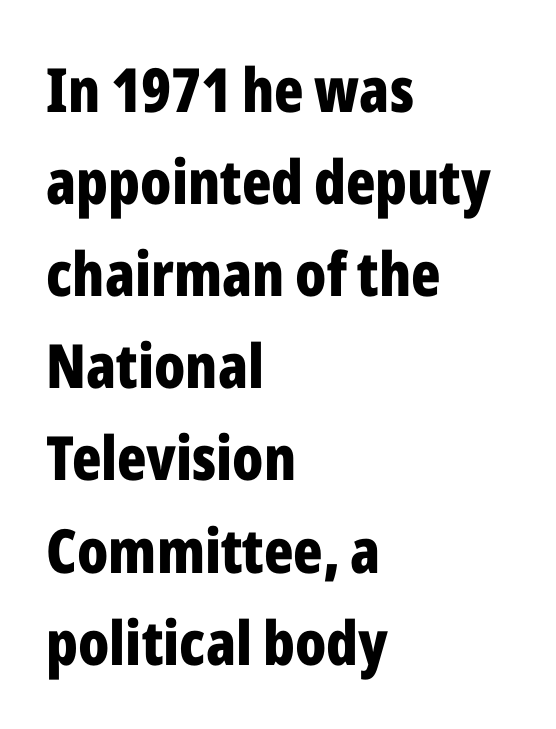
The image shows 61 px bold, condensed sans-serif type, upright; set left-aligned, normal line spacing (1.51x), normal letter spacing, not underlined; low stroke contrast and a medium x-height.
